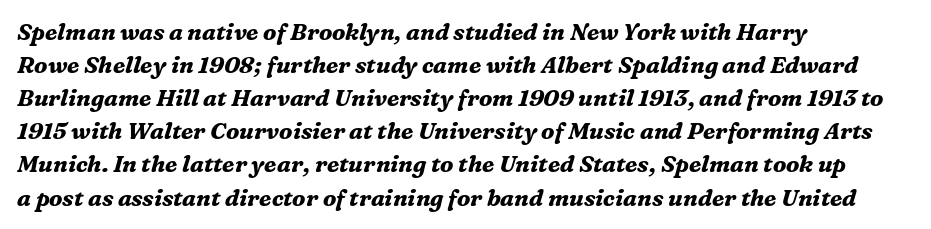
The letterforms sit shoulder to shoulder at normal distance. Notice how the stems are inclined rather than vertical — that's the hallmark of italics. Unmarked baselines from the first word to the last. Is the block centered? No — it sits flush against the left margin.
